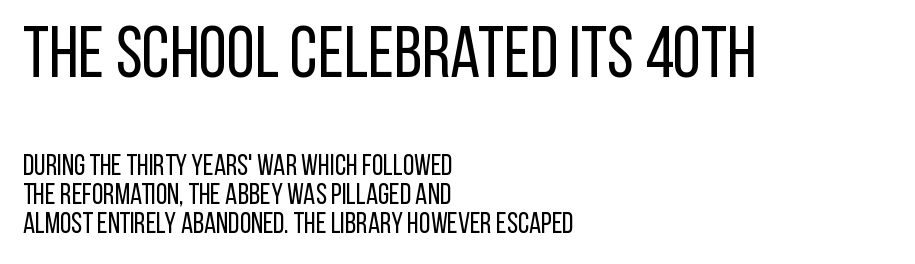
The image shows 72 px regular-weight, condensed sans-serif type, upright; set left-aligned, tight line spacing (1.0x), normal letter spacing, not underlined; the first (top) block is 2.48x larger; low stroke contrast and a large x-height.
